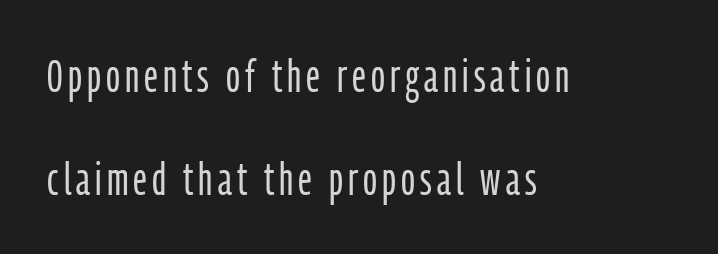
{"serif": "no", "italic": "no", "bold": "no", "weight": "light", "width": "condensed", "stroke_contrast": "low", "x_height": "medium", "monospaced": "no", "underline": "no", "align": "left", "line_spacing": "loose", "line_spacing_ratio": 2.25, "glyph_px": 46}
